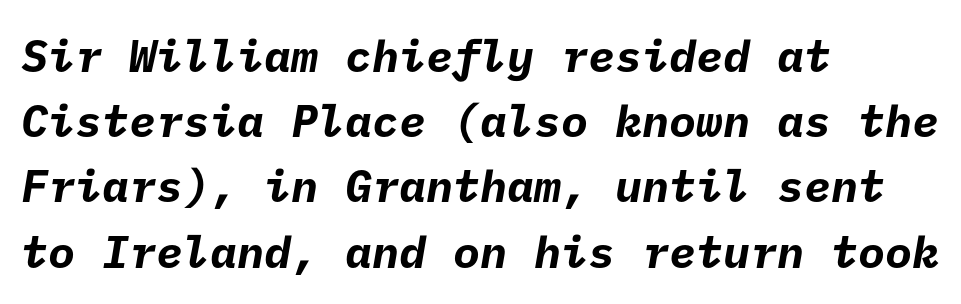
This rendering uses left alignment, leaving the right contour irregular. Summary of vertical rhythm: regular, with standard interline spacing. Type style note: lacks serifs. Glance below the letters and you will spot only blank space.
